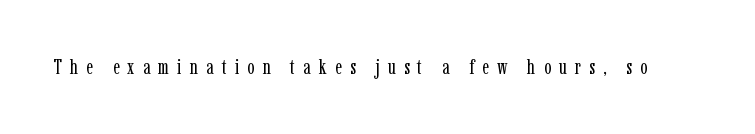
{"italic": "no", "bold": "no", "underline": "no", "letter_spacing": "wide", "letter_spacing_em": 0.39, "glyph_px": 21}
